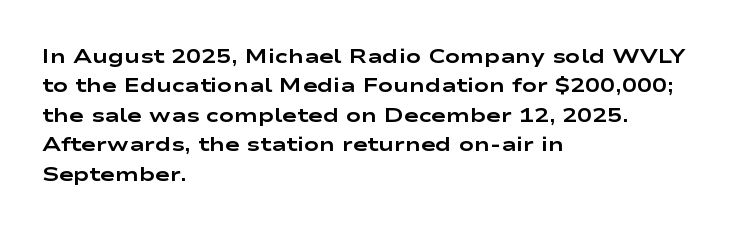
Emphasis by weight is at full strength: bold. The glyphs are unaccompanied by any horizontal stroke below them. Nothing unusual about the tracking: characters are spaced as the font intends. Do the letters lean? They stand straight. Every row of glyphs begins at an identical x-position on the left.
